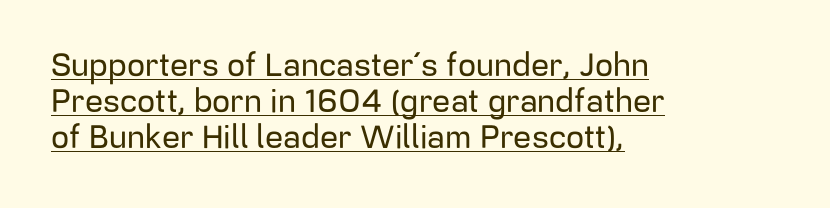
The image shows 32 px sans-serif type, upright; set left-aligned, tight line spacing (1.13x), normal letter spacing, underlined; low stroke contrast and a medium x-height.
